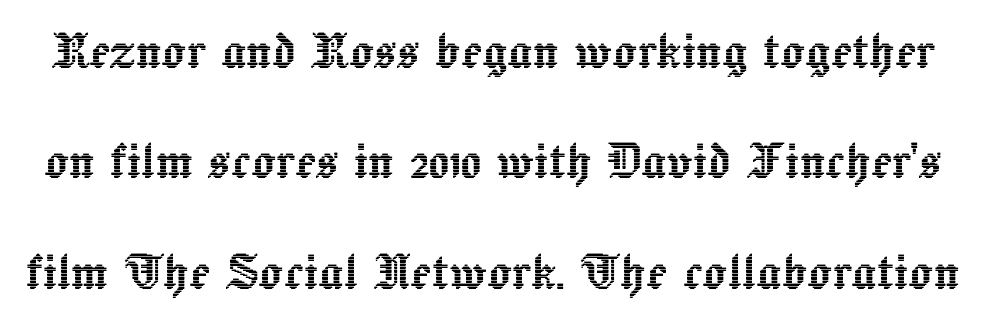
The font's upright variant was chosen for this text. The space beneath each line is pristine and unruled. What stands out about the letter spacing? Nothing — it is the standard amount. Here the designer chose a conventional face with non-uniform glyph widths.
